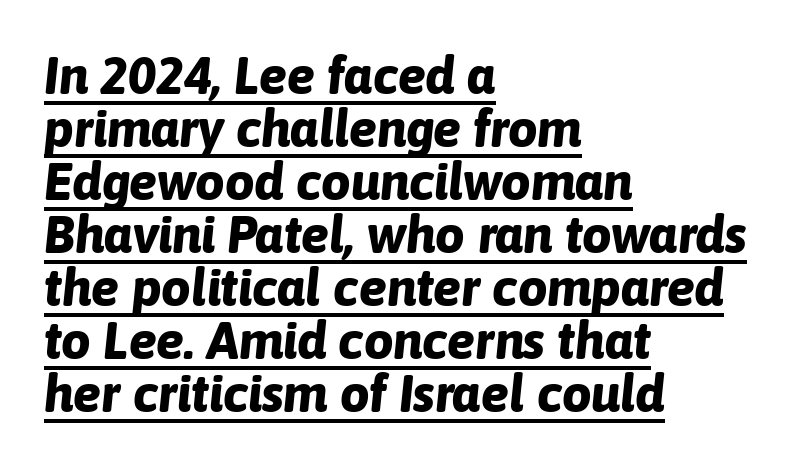
{"italic": "yes", "lean": "right", "slant_degrees": 6, "bold": "yes", "weight": "bold", "width": "normal", "stroke_contrast": "low", "x_height": "medium", "monospaced": "no", "underline": "yes", "align": "left", "line_spacing": "tight", "line_spacing_ratio": 1.02, "letter_spacing": "normal", "letter_spacing_em": 0.0, "glyph_px": 52}
